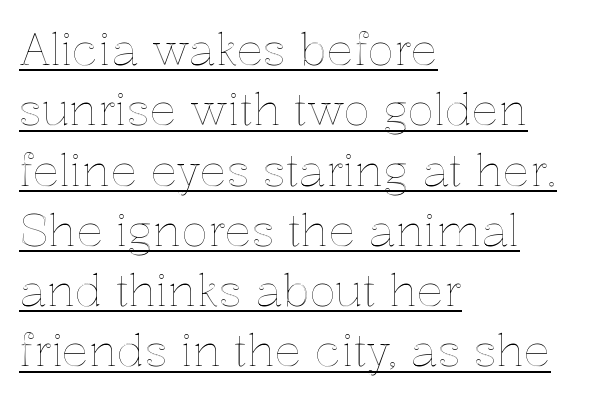
Q: Is the text italic (slanted)? A: No, it is upright.
Q: Is the text underlined? A: Yes.
Q: How is the paragraph aligned? A: Left-aligned.
Q: Is the spacing between letters normal or unusually wide? A: Normal.
Q: Is the spacing between lines tight, normal or loose? A: Normal.
Q: Width (condensed, normal, or wide)? A: Normal.
Q: x-height? A: Medium.
Q: Monospaced? A: No.
